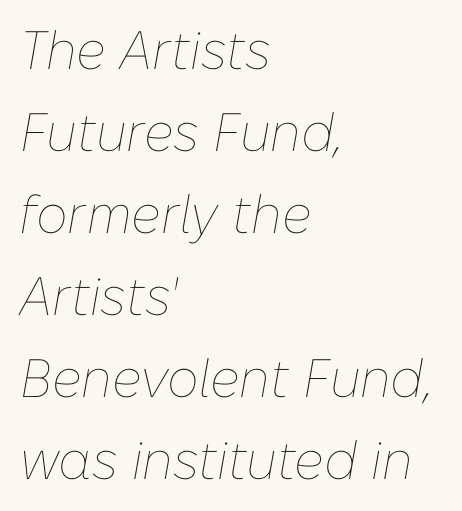
The image shows 54 px thin type, italic (leaning right); set left-aligned, normal line spacing (1.52x), normal letter spacing, not underlined; low stroke contrast and a medium x-height.
